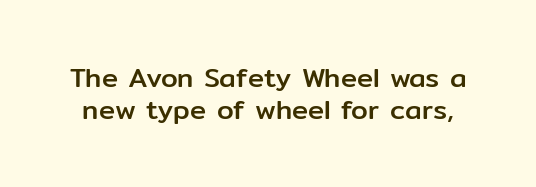
There is no visible air inserted between adjacent glyphs. The type sits square on the baseline with zero lean. Only glyphs here, with clear space below each row.
